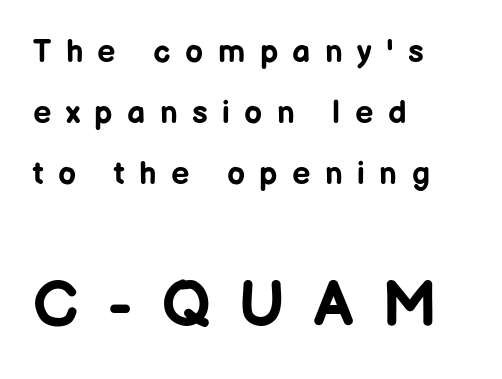
Q: Is the text bold? A: Yes.
Q: Is the text italic (slanted)? A: No, it is upright.
Q: Is the typeface a serif or a sans-serif typeface? A: Sans-serif.
Q: Is the text underlined? A: No.
Q: How is the paragraph aligned? A: Left-aligned.
Q: Is the spacing between letters normal or unusually wide? A: Unusually wide.
Q: Is the spacing between lines tight, normal or loose? A: Loose.
Q: Which block of text is set in a larger size, the first (top) or the second (bottom)? A: The second (bottom) one.
Q: Width (condensed, normal, or wide)? A: Normal.
Q: Stroke contrast? A: Low.
Q: x-height? A: Medium.
Q: Monospaced? A: No.
